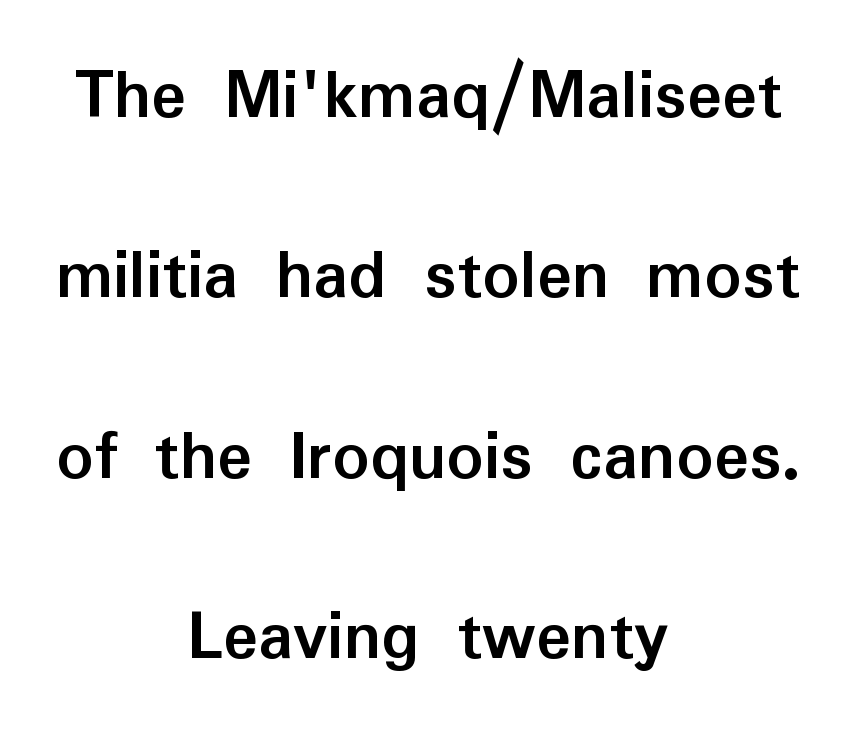
The image shows 73 px semibold sans-serif type, upright; set centered, loose line spacing (2.47x), normal letter spacing, not underlined; low stroke contrast and a medium x-height.
